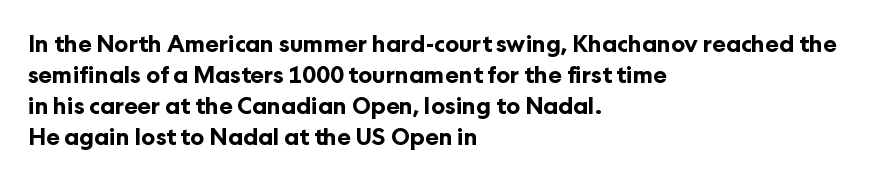
The image shows 23 px bold type, upright; set left-aligned, normal line spacing (1.35x), normal letter spacing, not underlined.
